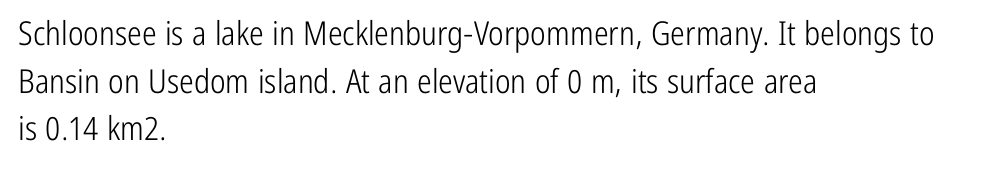
Quick note: not italic, upright. The space directly below the letters is spotless. These lines stack with their left ends in a neat column. Regular leading.
